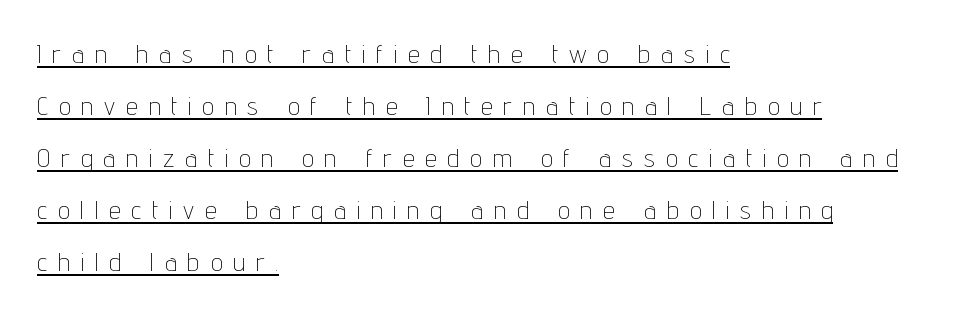
The image shows 26 px text type, upright; set left-aligned, loose line spacing (2.0x), unusually wide letter spacing (+0.43 em), underlined.
